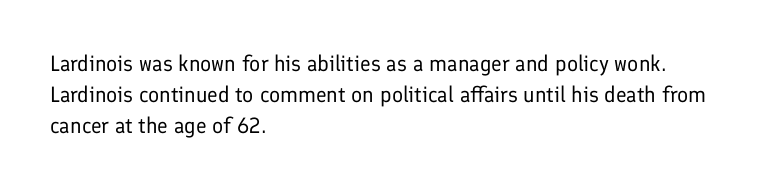
{"italic": "no", "bold": "no", "underline": "no", "align": "left", "line_spacing": "normal", "line_spacing_ratio": 1.42, "letter_spacing": "normal", "letter_spacing_em": 0.0, "glyph_px": 22}
